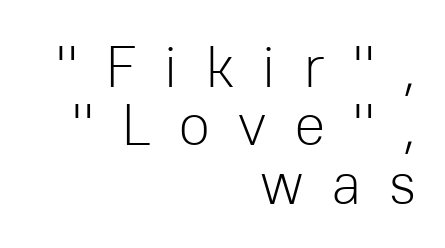
The image shows 59 px light sans-serif type, upright; set right-aligned, tight line spacing (0.99x), unusually wide letter spacing (+0.45 em), not underlined; low stroke contrast and a medium x-height.
